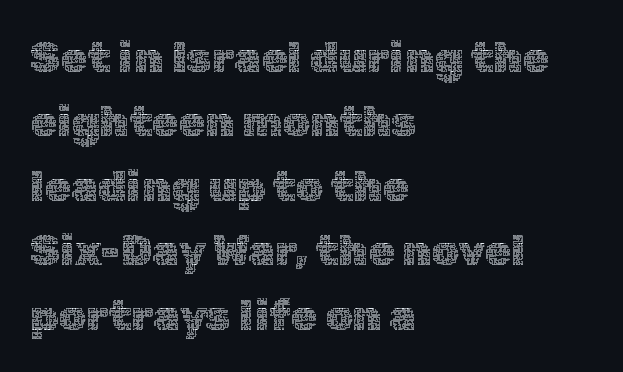
{"italic": "no", "bold": "no", "weight": "thin", "width": "normal", "x_height": "medium", "monospaced": "no", "underline": "no", "align": "left", "line_spacing": "normal", "line_spacing_ratio": 1.5, "letter_spacing": "normal", "letter_spacing_em": 0.0, "glyph_px": 43}
